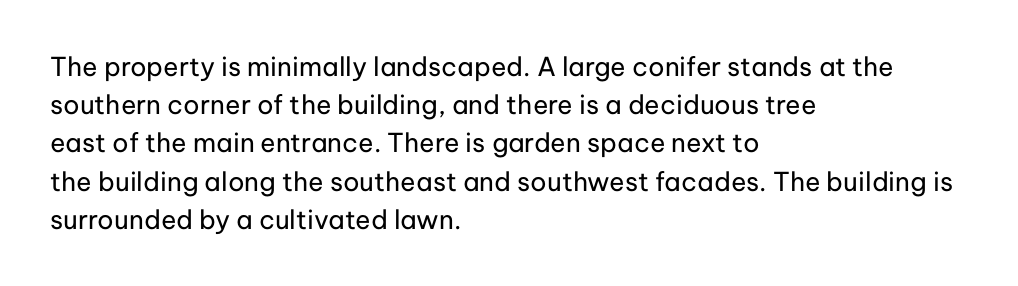
Q: Is the text bold? A: No.
Q: Is the text italic (slanted)? A: No, it is upright.
Q: Is the text underlined? A: No.
Q: How is the paragraph aligned? A: Left-aligned.
Q: Is the spacing between letters normal or unusually wide? A: Normal.
Q: Is the spacing between lines tight, normal or loose? A: Normal.
